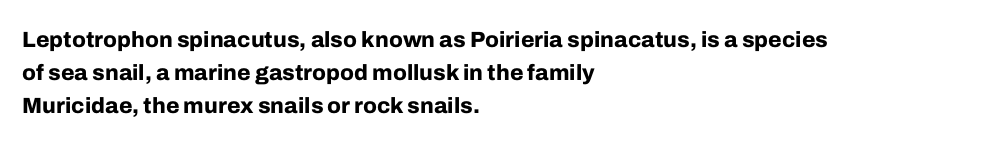
The image shows 22 px bold type, upright; set left-aligned, normal line spacing (1.51x), normal letter spacing, not underlined.
